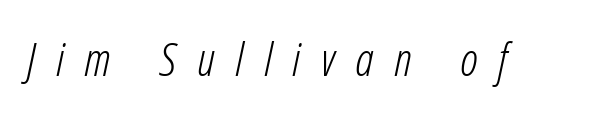
The image shows 46 px light, condensed type, italic (leaning right); set unusually wide letter spacing (+0.45 em), not underlined; low stroke contrast and a medium x-height.
